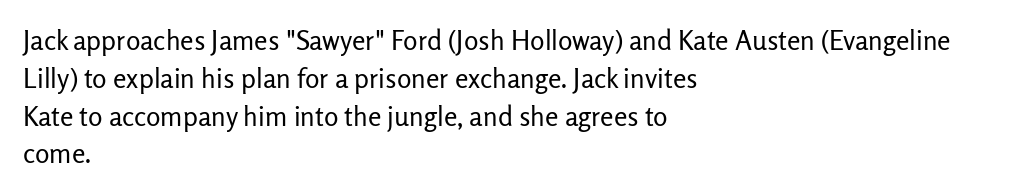
Q: Is the text bold? A: No.
Q: Is the text italic (slanted)? A: No, it is upright.
Q: Is the text underlined? A: No.
Q: How is the paragraph aligned? A: Left-aligned.
Q: Is the spacing between letters normal or unusually wide? A: Normal.
Q: Is the spacing between lines tight, normal or loose? A: Normal.
